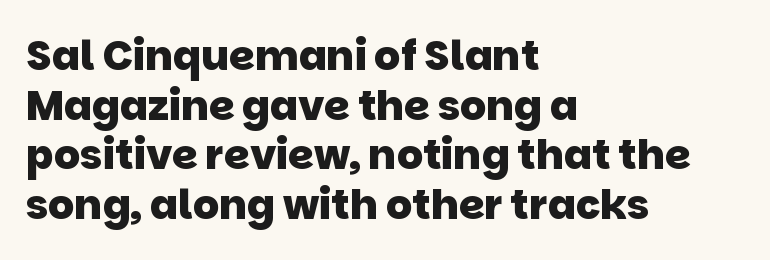
The image shows 41 px heavy sans-serif type; set left-aligned, line spacing 1.21x, normal letter spacing, not underlined; low stroke contrast and a large x-height.
